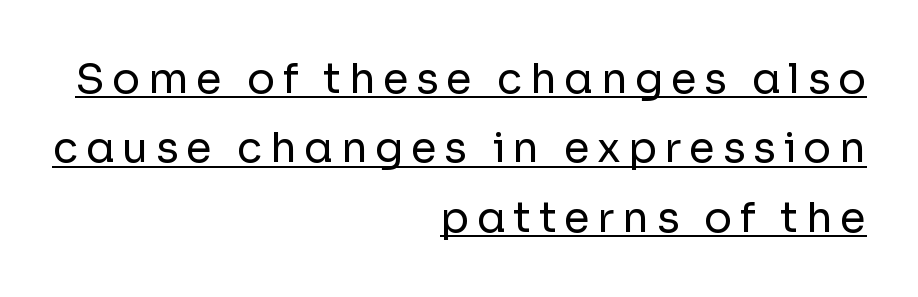
The image shows 42 px regular-weight sans-serif type, upright; set right-aligned, normal line spacing (1.65x), underlined; low stroke contrast and a medium x-height.
